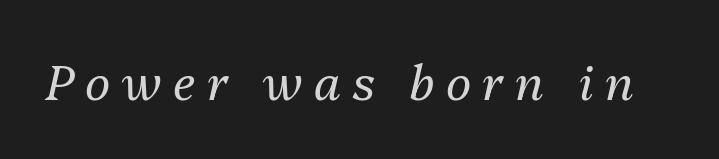
The image shows 48 px regular-weight type, italic (leaning right); set unusually wide letter spacing (+0.24 em), not underlined; medium stroke contrast and a medium x-height.
